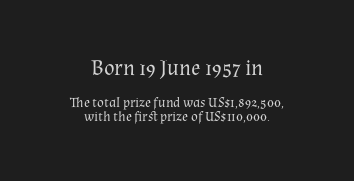
Q: Is the text bold? A: No.
Q: Is the text italic (slanted)? A: No, it is upright.
Q: Is the text underlined? A: No.
Q: How is the paragraph aligned? A: Centered.
Q: Is the spacing between letters normal or unusually wide? A: Normal.
Q: Is the spacing between lines tight, normal or loose? A: Tight.
Q: Which block of text is set in a larger size, the first (top) or the second (bottom)? A: The first (top) one.
